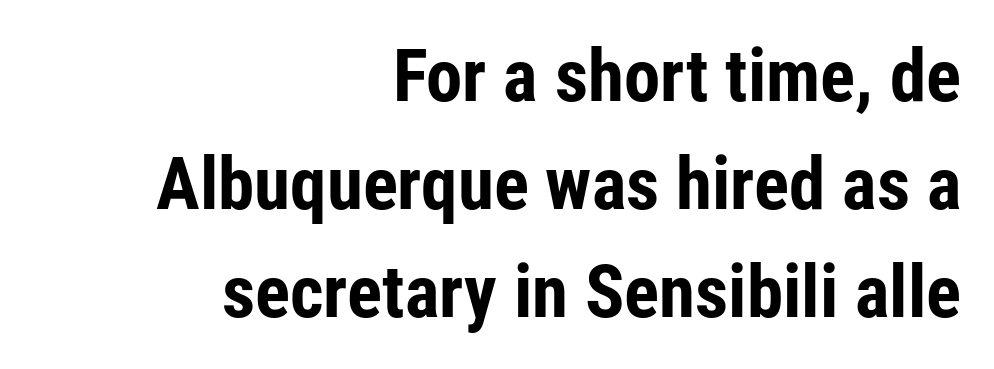
{"serif": "no", "italic": "no", "bold": "yes", "weight": "bold", "width": "condensed", "stroke_contrast": "low", "x_height": "medium", "monospaced": "no", "underline": "no", "align": "right", "line_spacing": "normal", "line_spacing_ratio": 1.48, "letter_spacing": "normal", "letter_spacing_em": 0.0, "glyph_px": 73}
